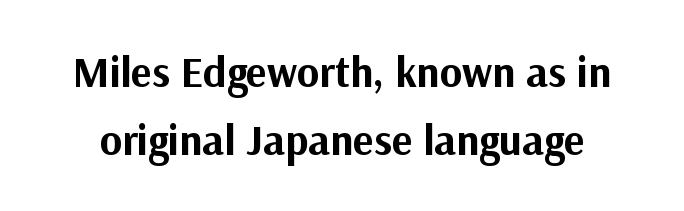
The image shows 43 px bold sans-serif type, upright; set normal line spacing (1.59x), normal letter spacing, not underlined; medium stroke contrast and a medium x-height.
